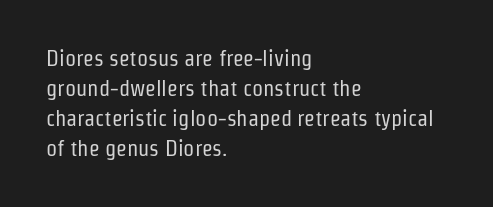
Reading down the column, the eye jumps a familiar distance to each next line. Left-aligned paragraph, ragged on the right. Check under the words: just untouched page. Nope, not italic — everything's standing straight.
